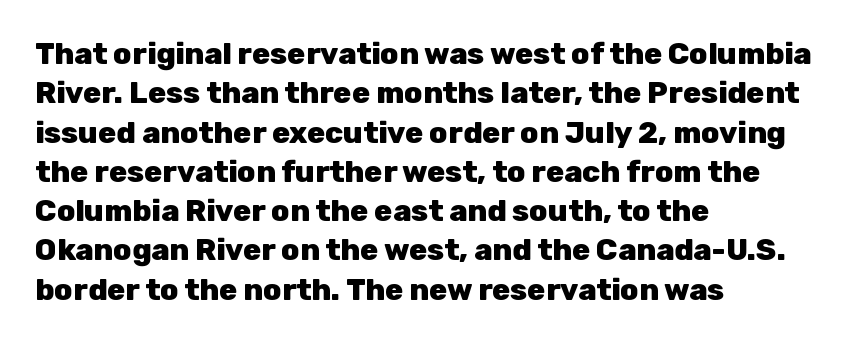
Between one letter and the next there's only the usual sliver of space. The lines sit at an ordinary, default distance from one another. Is the block centered? No — it sits flush against the left margin. Tall strokes in this sample are plumb rather than angled. The strip under each line holds only bare page. This sample has the flowing, uneven cadence of proportional lettering.
